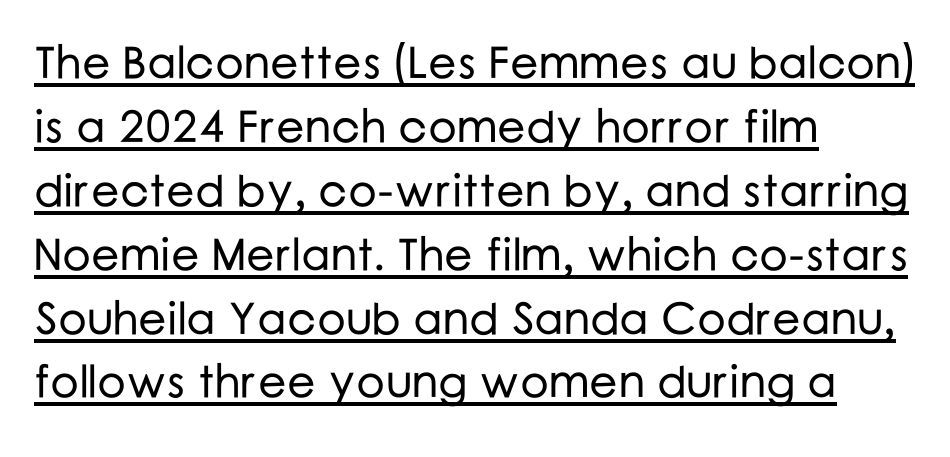
{"serif": "no", "italic": "no", "width": "normal", "stroke_contrast": "low", "x_height": "medium", "monospaced": "no", "underline": "yes", "align": "left", "line_spacing": "normal", "line_spacing_ratio": 1.42, "letter_spacing": "normal", "letter_spacing_em": 0.0, "glyph_px": 45}
